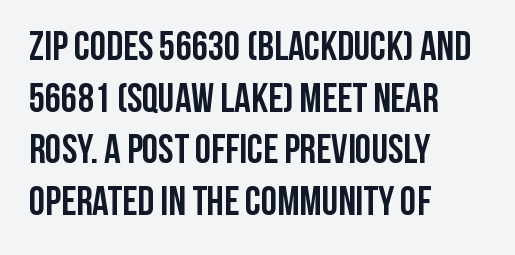
I'd call this a sans setting — the letters go barefoot. Typographic density is high because the face is bold. When letters stand straight like this, we call the style roman or upright. The zone under the glyphs is completely vacant. Spacing verdict: proportional, widths tailored to each character.
